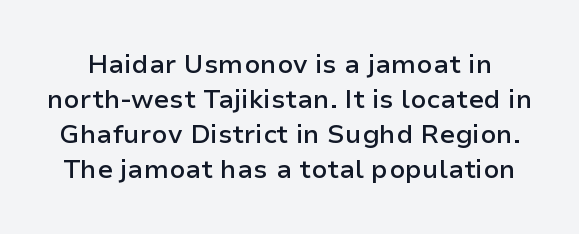
The axis of the letterforms is exactly vertical. These lines carry some extra weight — a demibold, not a full bold. The area under the type is left untouched. Characters follow at the spacing the type designer built in. The rows are spaced the way most documents space them.
